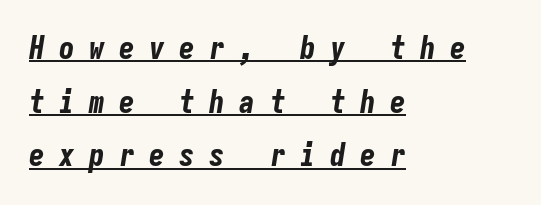
{"italic": "yes", "lean": "right", "slant_degrees": 9, "bold": "yes", "weight": "bold", "width": "condensed", "stroke_contrast": "low", "x_height": "medium", "monospaced": "yes", "underline": "yes", "align": "left", "line_spacing_ratio": 1.73, "letter_spacing": "wide", "letter_spacing_em": 0.47, "glyph_px": 31}
